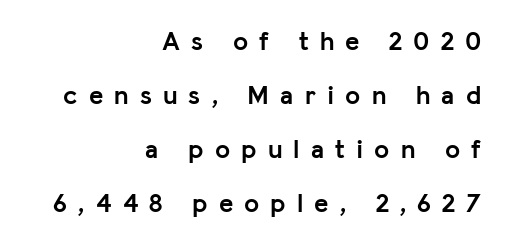
{"italic": "no", "bold": "yes", "underline": "no", "align": "right", "line_spacing": "loose", "line_spacing_ratio": 2.0, "letter_spacing": "wide", "letter_spacing_em": 0.41, "glyph_px": 27}
